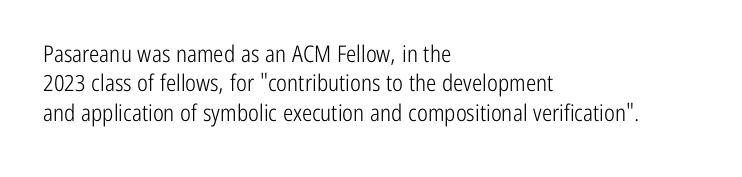
The image shows 23 px text type, upright; set left-aligned, normal line spacing (1.28x), normal letter spacing, not underlined.
